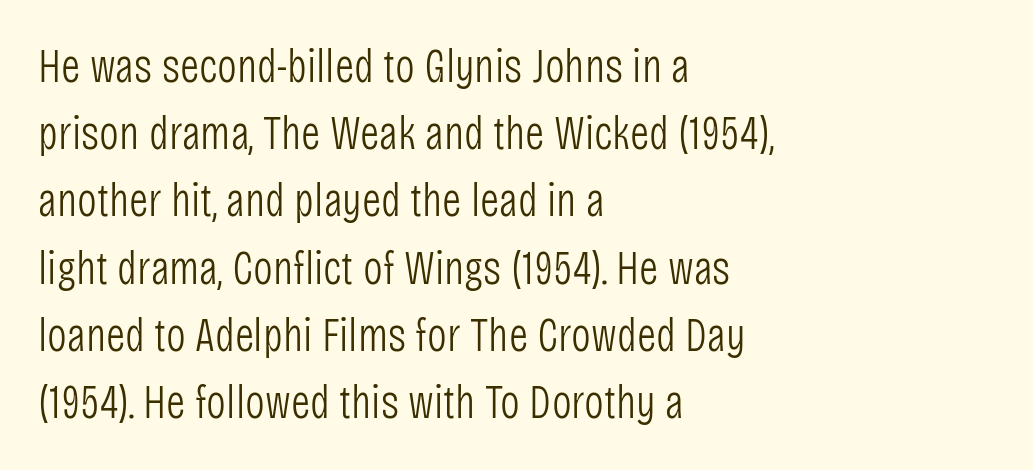
{"serif": "no", "italic": "no", "bold": "no", "weight": "light", "width": "condensed", "stroke_contrast": "low", "x_height": "large", "monospaced": "no", "underline": "no", "align": "left", "line_spacing": "normal", "line_spacing_ratio": 1.43, "letter_spacing": "normal", "letter_spacing_em": 0.0, "glyph_px": 47}
